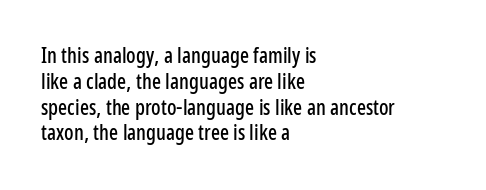
{"italic": "no", "underline": "no", "align": "left", "line_spacing_ratio": 1.23, "letter_spacing": "normal", "letter_spacing_em": 0.0, "glyph_px": 21}
